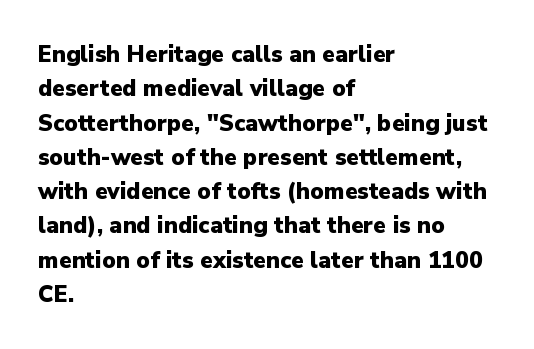
Q: Is the text bold? A: Yes.
Q: Is the text italic (slanted)? A: No, it is upright.
Q: Is the text underlined? A: No.
Q: How is the paragraph aligned? A: Left-aligned.
Q: Is the spacing between letters normal or unusually wide? A: Normal.
Q: Is the spacing between lines tight, normal or loose? A: Normal.
